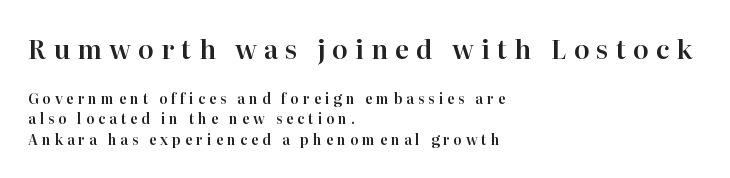
The image shows 26 px text type, upright; set left-aligned, normal line spacing (1.46x), unusually wide letter spacing (+0.27 em), not underlined; the first (top) block is 1.86x larger.
